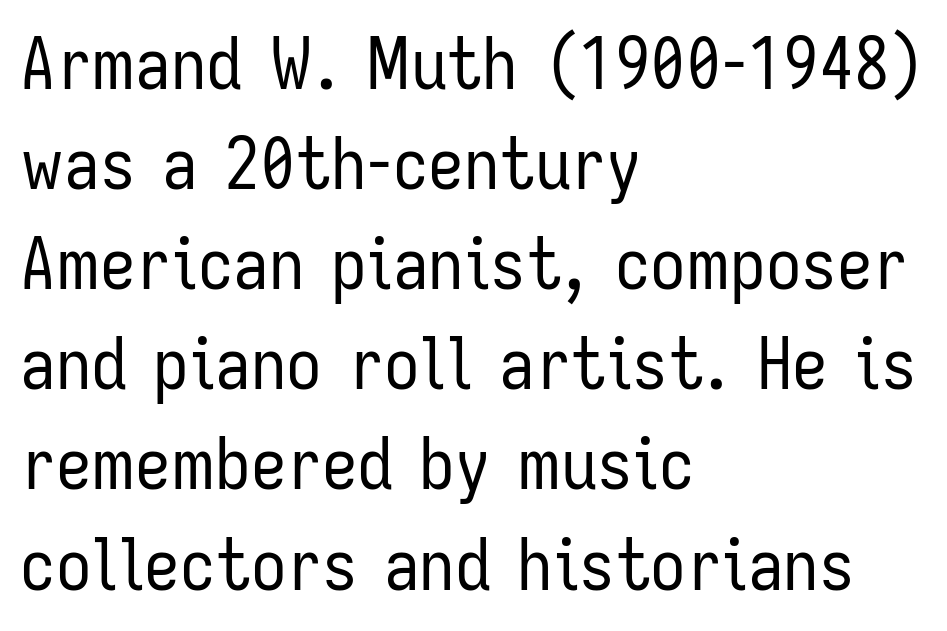
The face looks like a standard text weight, possibly lighter. Short and long lines alike share a common starting point at left. A normal amount of white space separates one row of letters from the next. The letterforms sit shoulder to shoulder at normal distance. Do the characters align in a grid? No, the font is proportional.
